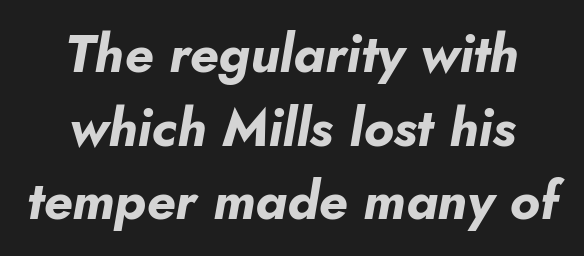
Q: Is the text bold? A: Yes.
Q: Is the text italic (slanted)? A: Yes, it leans right by about 10 degrees.
Q: Is the text underlined? A: No.
Q: How is the paragraph aligned? A: Centered.
Q: Is the spacing between letters normal or unusually wide? A: Normal.
Q: Is the spacing between lines tight, normal or loose? A: Normal.
Q: Width (condensed, normal, or wide)? A: Normal.
Q: Stroke contrast? A: Low.
Q: x-height? A: Small.
Q: Monospaced? A: No.
